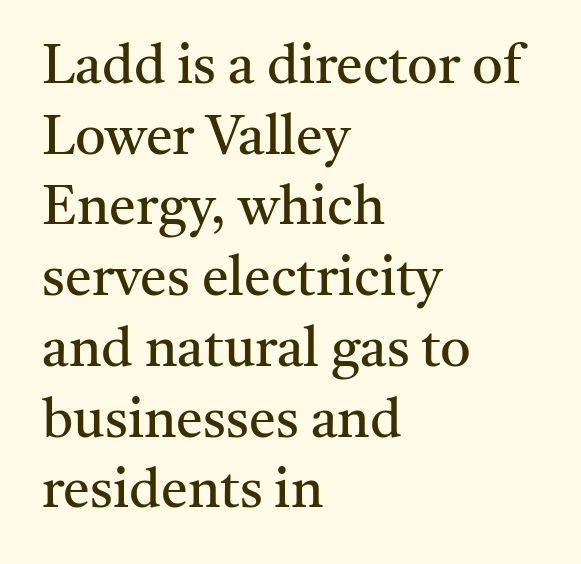
Q: Is the text bold? A: No.
Q: Is the text italic (slanted)? A: No, it is upright.
Q: Is the typeface a serif or a sans-serif typeface? A: Serif.
Q: Is the text underlined? A: No.
Q: How is the paragraph aligned? A: Left-aligned.
Q: Is the spacing between letters normal or unusually wide? A: Normal.
Q: Is the spacing between lines tight, normal or loose? A: Normal.
Q: Width (condensed, normal, or wide)? A: Normal.
Q: Stroke contrast? A: Medium.
Q: x-height? A: Medium.
Q: Monospaced? A: No.
